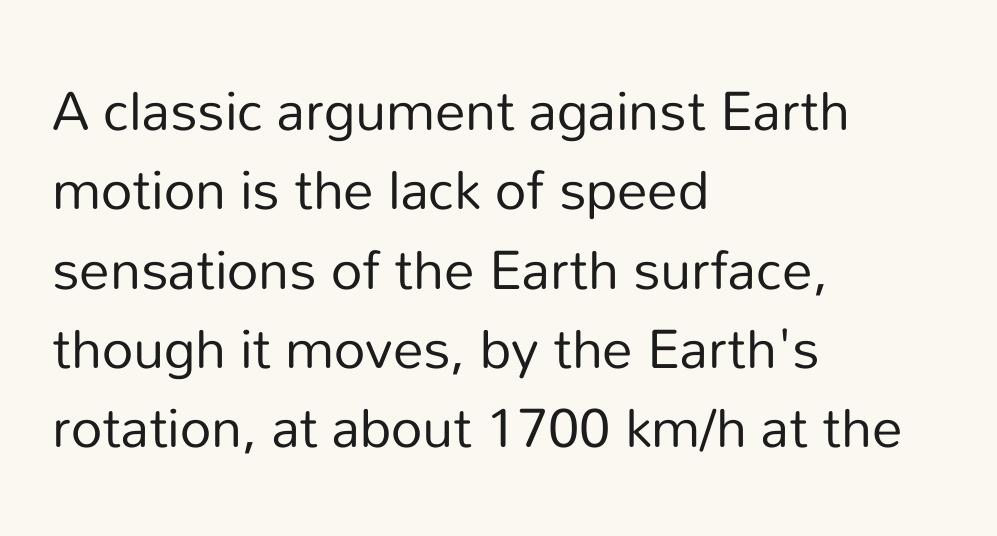
Underlining? Definitely not there. Spacing verdict: proportional, widths tailored to each character. Typographically, this falls in the sans-serif category. No italicization has been applied; the sample stays upright. Line starts are locked; line ends wander.
